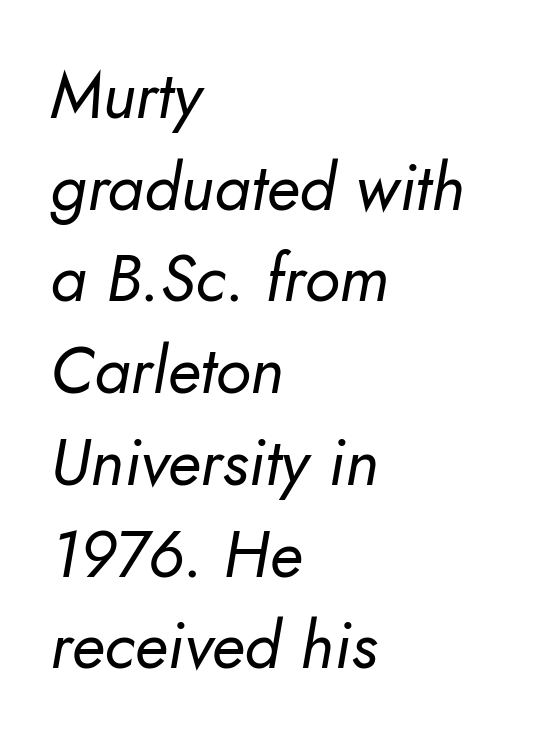
These glyphs show unthickened strokes, regular width or finer. A classic flush-left, rag-right setting is used for this passage. The tracking reads as untouched default to a designer's eye. A bare baseline throughout the passage.
